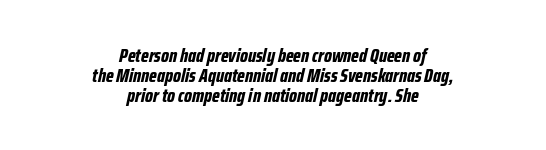
Q: Is the text bold? A: Yes.
Q: Is the text italic (slanted)? A: Yes, it leans right by about 12 degrees.
Q: Is the text underlined? A: No.
Q: How is the paragraph aligned? A: Centered.
Q: Is the spacing between letters normal or unusually wide? A: Normal.
Q: Is the spacing between lines tight, normal or loose? A: Tight.
